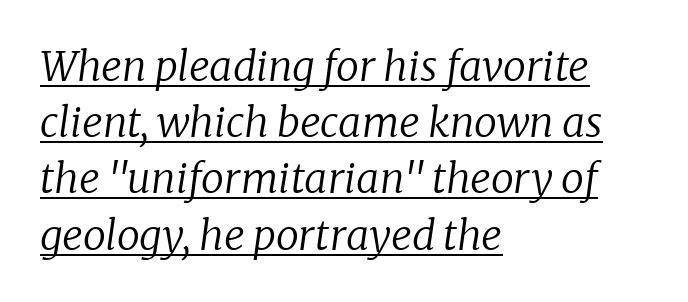
The image shows 41 px regular-weight serif type, italic (leaning right); set left-aligned, normal line spacing (1.37x), normal letter spacing, underlined; low stroke contrast and a medium x-height.
